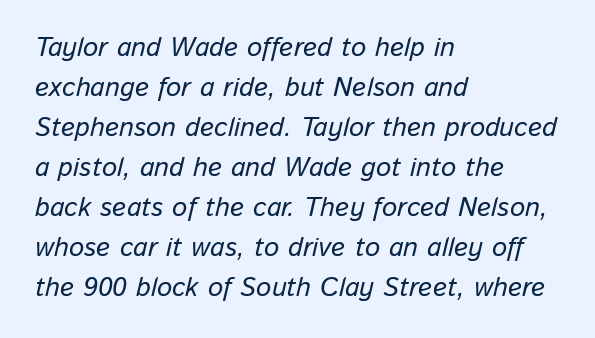
{"italic": "yes", "lean": "right", "slant_degrees": 13, "underline": "no", "align": "left", "line_spacing": "normal", "line_spacing_ratio": 1.48, "letter_spacing": "normal", "letter_spacing_em": 0.0, "glyph_px": 27}
